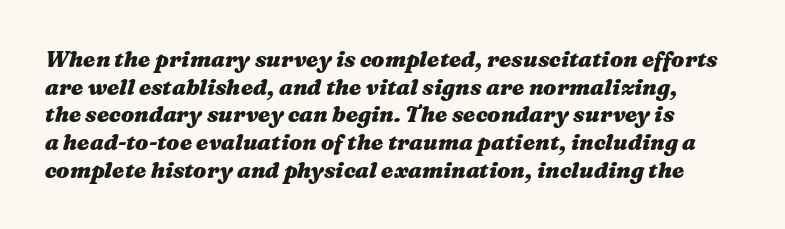
Is the type slanted? Yes — the strokes lean at a clear angle. Vertically, the passage feels balanced, rows spaced as you'd expect. Emphasis by weight is at full strength: bold. Any mark beneath the type? The region is blank.
